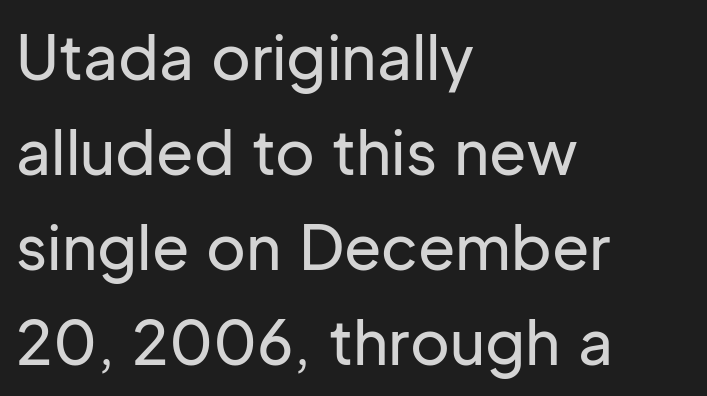
Glance below the letters and you will spot only blank space. The letters advance in unequal steps, a hallmark of proportional type. Regarding leading, the lines here are spaced in the standard way. This rendering uses left alignment, leaving the right contour irregular.
